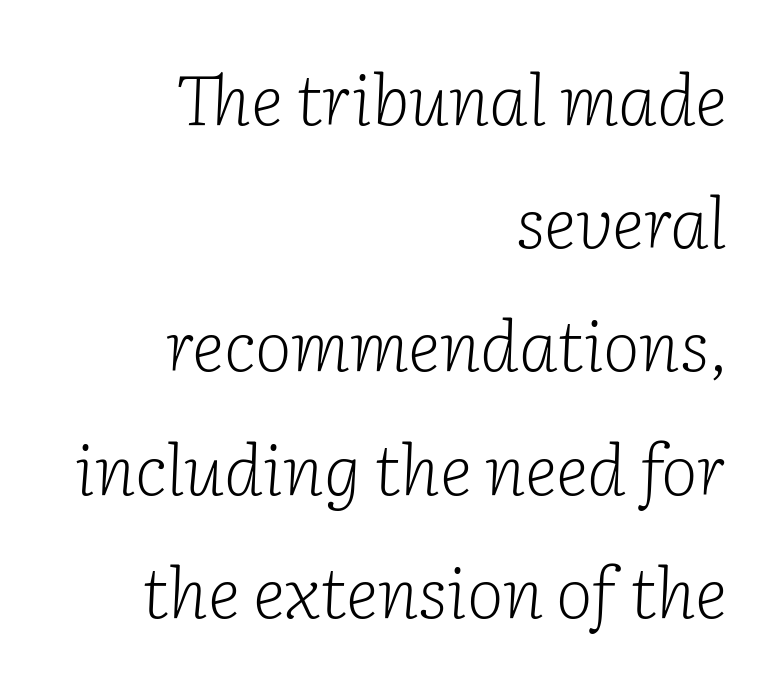
Do the characters align in a grid? No, the font is proportional. The glyphs look as if they've been sheared to an angle. Tracking value appears to be zero — textbook default spacing. The designer went with a serif here, giving each stem small feet. Nobody drew a line under any word here.
